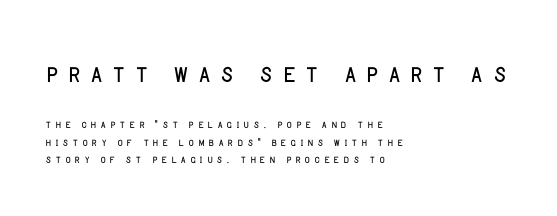
{"serif": "no", "italic": "no", "bold": "no", "weight": "light", "width": "normal", "stroke_contrast": "low", "x_height": "large", "monospaced": "no", "underline": "no", "align": "left", "line_spacing_ratio": 1.24, "letter_spacing": "wide", "letter_spacing_em": 0.23, "larger_block": "first", "size_ratio": 2.36, "glyph_px": 33}
